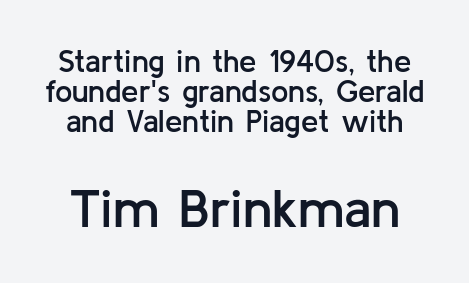
The image shows 54 px semibold sans-serif type, upright; set tight line spacing (0.97x), normal letter spacing, not underlined; the second (bottom) block is 1.74x larger; low stroke contrast and a medium x-height.
